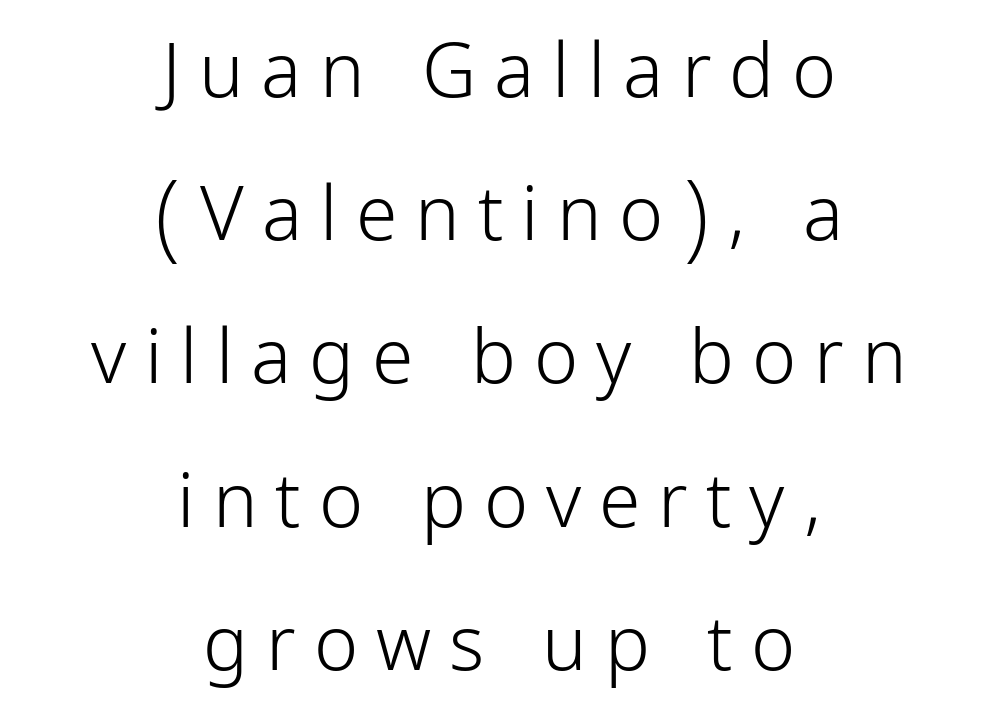
This is the regular roman posture of the typeface. On a weight scale, this lands at 450 or below. This sample uses expanded letter spacing, leaving extra air between glyphs. This sample uses a sans-serif face. The typesetter chose a symmetrical, centered arrangement here.
